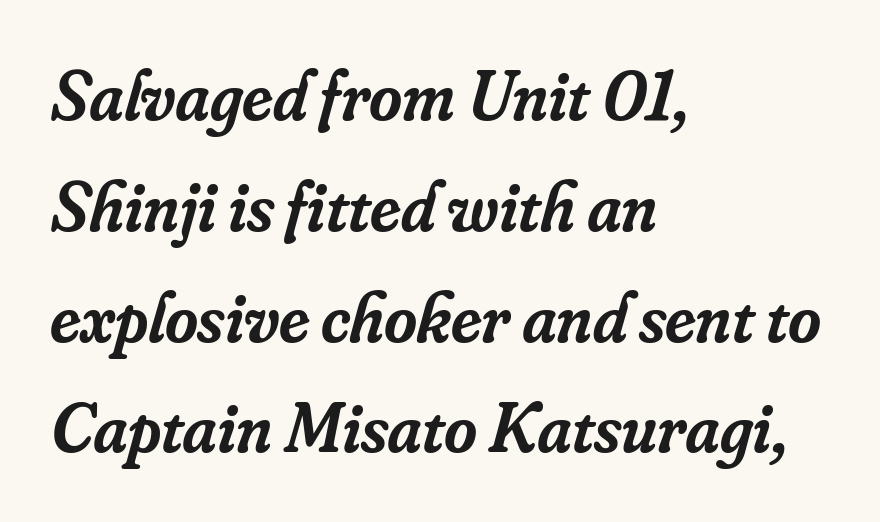
A serif font was chosen for this passage. The block of text has a typical density, with ordinary space between rows. Each row of text sits above clean, open space. The tracking reads as untouched default to a designer's eye. Emphasis by weight is partial: semibold.
